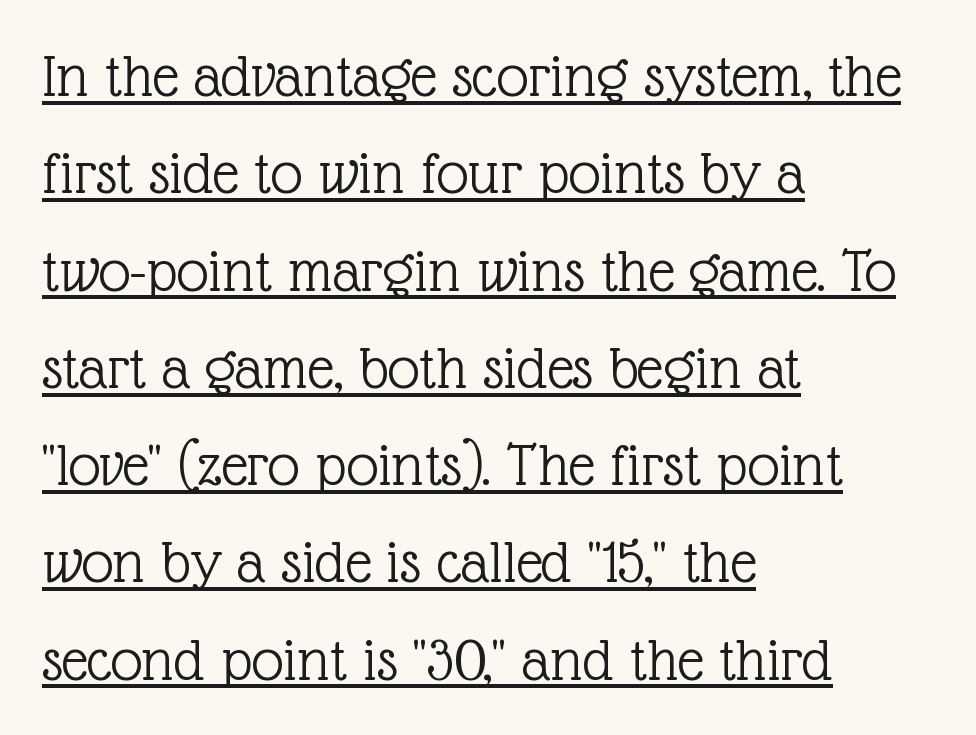
Q: Is the text bold? A: No.
Q: Is the text italic (slanted)? A: No, it is upright.
Q: Is the typeface a serif or a sans-serif typeface? A: Serif.
Q: Is the text underlined? A: Yes.
Q: How is the paragraph aligned? A: Left-aligned.
Q: Is the spacing between letters normal or unusually wide? A: Normal.
Q: Is the spacing between lines tight, normal or loose? A: Normal.
Q: Width (condensed, normal, or wide)? A: Normal.
Q: x-height? A: Medium.
Q: Monospaced? A: No.
